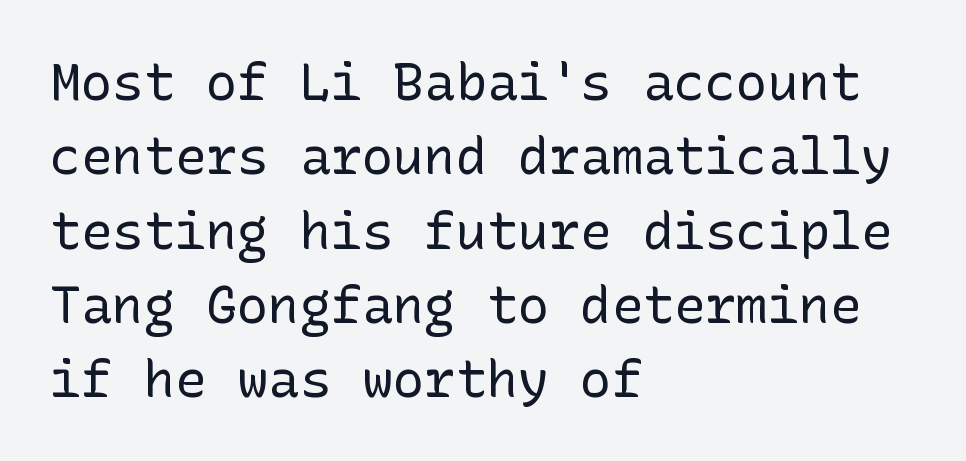
The image shows 52 px regular-weight sans-serif type, upright; set left-aligned, normal line spacing (1.43x), normal letter spacing, not underlined; low stroke contrast and a medium x-height.
